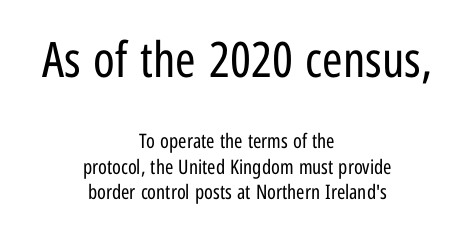
{"serif": "no", "italic": "no", "bold": "no", "weight": "regular", "width": "condensed", "stroke_contrast": "low", "x_height": "medium", "monospaced": "no", "underline": "no", "align": "center", "line_spacing": "normal", "line_spacing_ratio": 1.28, "letter_spacing": "normal", "letter_spacing_em": 0.0, "larger_block": "first", "size_ratio": 2.45, "glyph_px": 49}
